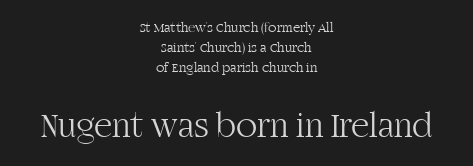
Here the designer chose a conventional face with non-uniform glyph widths. Clear beneath every line of the passage. You could call the tracking neutral — neither tight nor loose. In terms of leading, this rendering sits right in the middle. The compositor balanced each line on the midline.
